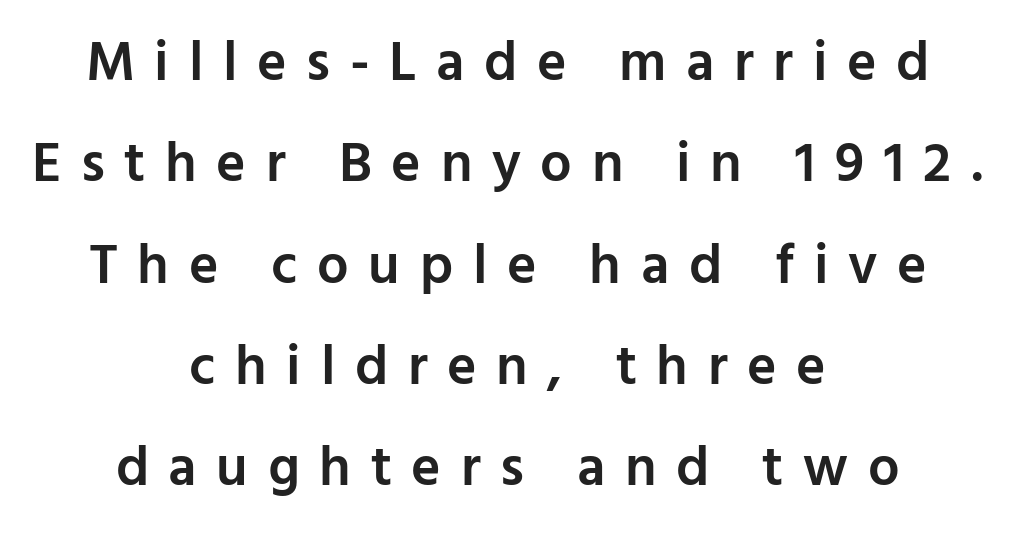
Q: Is the text bold? A: Semi-bold.
Q: Is the text italic (slanted)? A: No, it is upright.
Q: Is the typeface a serif or a sans-serif typeface? A: Sans-serif.
Q: Is the text underlined? A: No.
Q: How is the paragraph aligned? A: Centered.
Q: Is the spacing between letters normal or unusually wide? A: Unusually wide.
Q: Width (condensed, normal, or wide)? A: Normal.
Q: Stroke contrast? A: Low.
Q: x-height? A: Medium.
Q: Monospaced? A: No.
